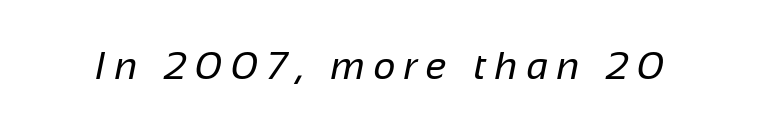
The image shows 39 px regular-weight sans-serif type; set unusually wide letter spacing (+0.22 em), not underlined; low stroke contrast and a medium x-height.
